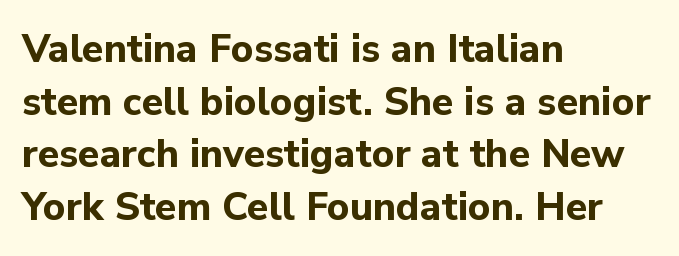
The image shows 39 px bold sans-serif type, upright; set left-aligned, normal line spacing (1.35x), normal letter spacing, not underlined; low stroke contrast and a medium x-height.
